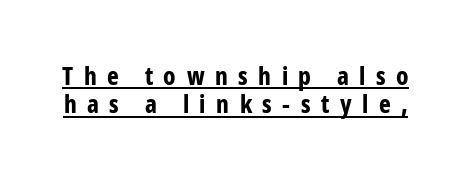
The image shows 25 px bold type, upright; set tight line spacing (1.14x), unusually wide letter spacing (+0.42 em), underlined.
